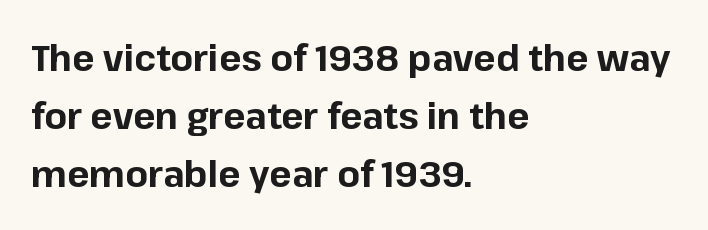
{"serif": "no", "italic": "no", "bold": "yes", "weight": "bold", "width": "normal", "stroke_contrast": "low", "x_height": "medium", "monospaced": "no", "underline": "no", "align": "left", "line_spacing": "normal", "line_spacing_ratio": 1.57, "letter_spacing": "normal", "letter_spacing_em": 0.0, "glyph_px": 37}
